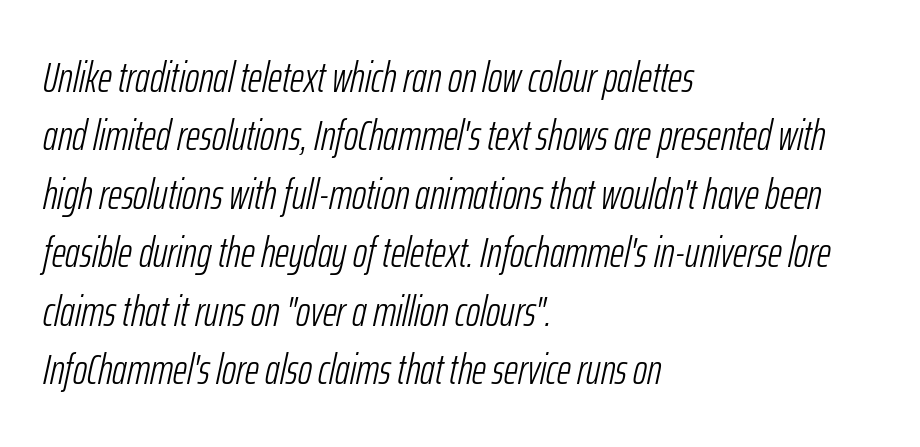
Q: Is the text bold? A: No.
Q: Is the text italic (slanted)? A: Yes, it leans right by about 12 degrees.
Q: Is the text underlined? A: No.
Q: How is the paragraph aligned? A: Left-aligned.
Q: Is the spacing between letters normal or unusually wide? A: Normal.
Q: Is the spacing between lines tight, normal or loose? A: Normal.
Q: Width (condensed, normal, or wide)? A: Condensed.
Q: Stroke contrast? A: Low.
Q: x-height? A: Medium.
Q: Monospaced? A: No.
